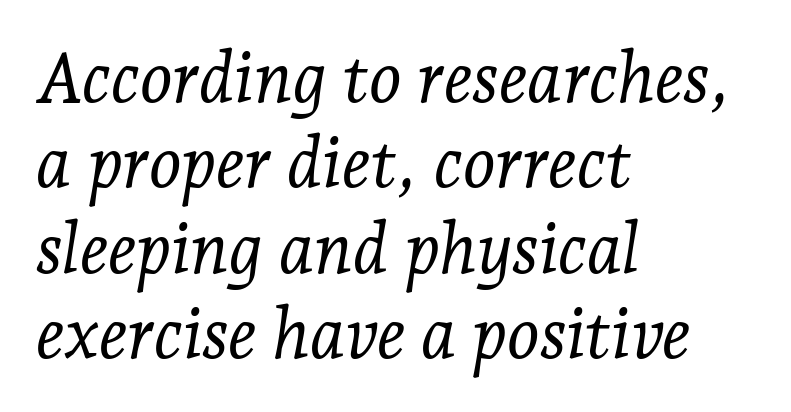
Q: Is the text bold? A: No.
Q: Is the text italic (slanted)? A: Yes, it leans right by about 7 degrees.
Q: Is the typeface a serif or a sans-serif typeface? A: Serif.
Q: Is the text underlined? A: No.
Q: How is the paragraph aligned? A: Left-aligned.
Q: Is the spacing between letters normal or unusually wide? A: Normal.
Q: Width (condensed, normal, or wide)? A: Normal.
Q: Stroke contrast? A: Low.
Q: x-height? A: Medium.
Q: Monospaced? A: No.
